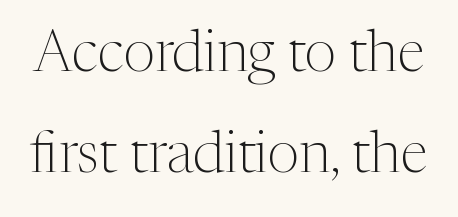
{"serif": "yes", "italic": "no", "bold": "no", "weight": "light", "width": "normal", "stroke_contrast": "medium", "x_height": "medium", "monospaced": "no", "underline": "no", "line_spacing_ratio": 1.77, "letter_spacing": "normal", "letter_spacing_em": 0.0, "glyph_px": 57}
